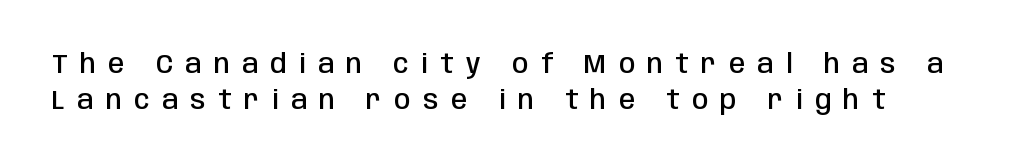
{"italic": "no", "bold": "semi", "underline": "no", "line_spacing": "normal", "line_spacing_ratio": 1.37, "letter_spacing": "wide", "letter_spacing_em": 0.48, "glyph_px": 26}
